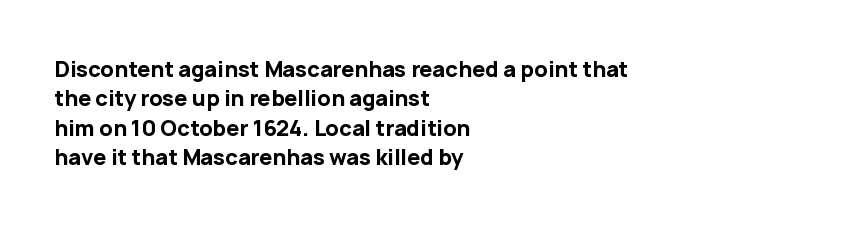
Q: Is the text bold? A: Yes.
Q: Is the text italic (slanted)? A: No, it is upright.
Q: Is the text underlined? A: No.
Q: How is the paragraph aligned? A: Left-aligned.
Q: Is the spacing between letters normal or unusually wide? A: Normal.
Q: Is the spacing between lines tight, normal or loose? A: Normal.
